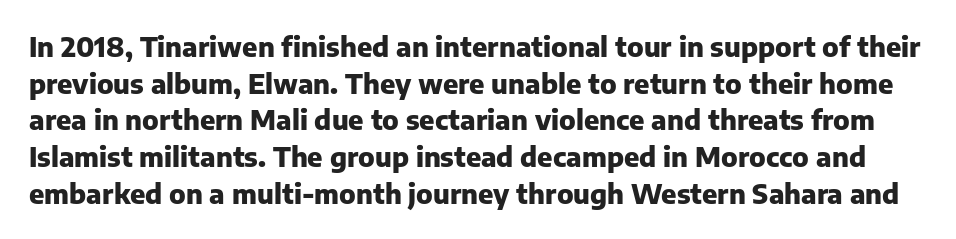
The image shows 27 px bold type, upright; set normal line spacing (1.36x), normal letter spacing, not underlined.
